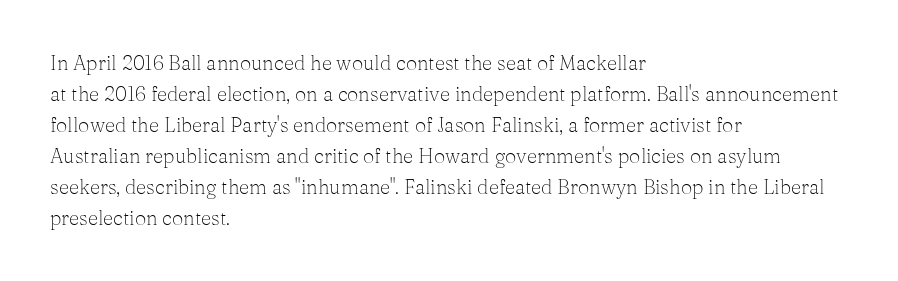
Q: Is the text bold? A: No.
Q: Is the text italic (slanted)? A: No, it is upright.
Q: Is the text underlined? A: No.
Q: How is the paragraph aligned? A: Left-aligned.
Q: Is the spacing between letters normal or unusually wide? A: Normal.
Q: Is the spacing between lines tight, normal or loose? A: Normal.
